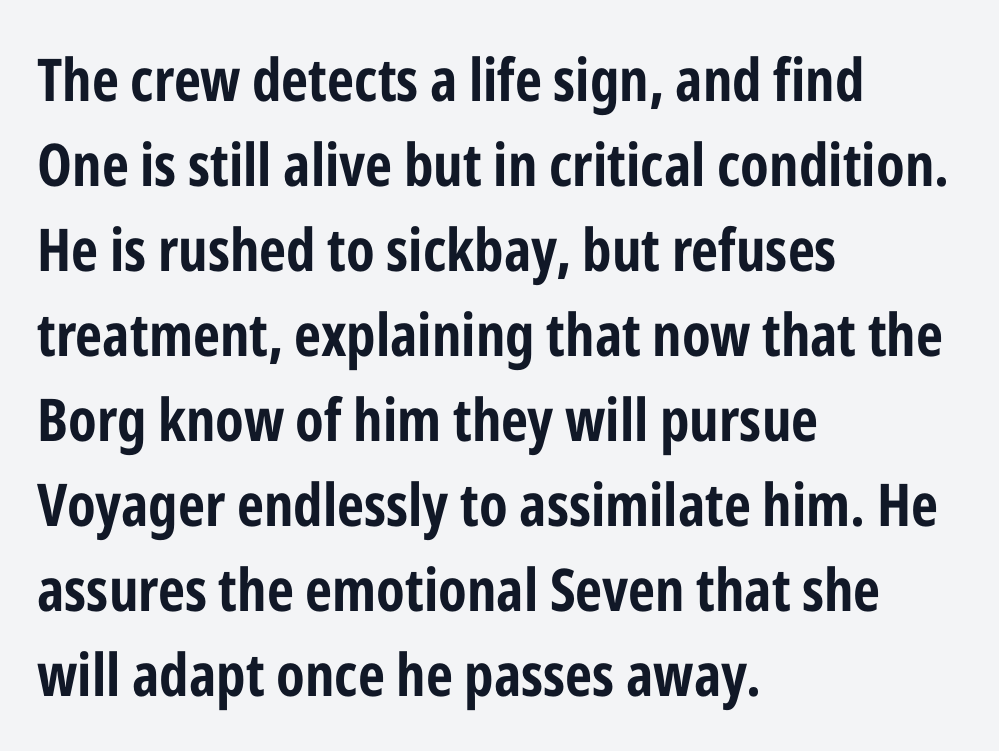
The string is rendered with underlining switched off. The vertical gap from one line to the next is medium. The type sits square on the baseline with zero lean. The face used here is proportionally spaced, like ordinary book or web type. What stands out about the letter spacing? Nothing — it is the standard amount.
